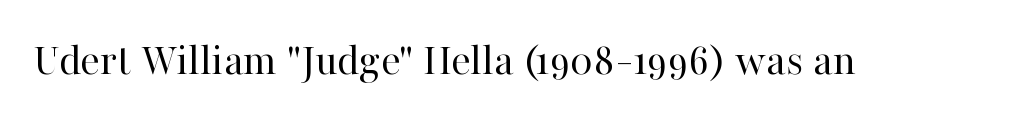
The glyphs in this specimen are seriffed. Glyph-to-glyph distance matches everyday printed text. Nope, not italic — everything's standing straight. The space beneath each line is pristine and unruled. Each stroke keeps to a modest, everyday thickness or less. Here the designer chose a conventional face with non-uniform glyph widths.
